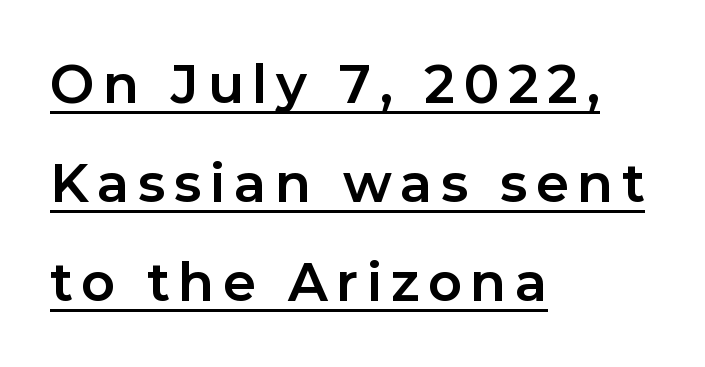
Q: Is the text bold? A: Yes.
Q: Is the text italic (slanted)? A: No, it is upright.
Q: Is the typeface a serif or a sans-serif typeface? A: Sans-serif.
Q: Is the text underlined? A: Yes.
Q: How is the paragraph aligned? A: Left-aligned.
Q: Width (condensed, normal, or wide)? A: Normal.
Q: Stroke contrast? A: Low.
Q: x-height? A: Medium.
Q: Monospaced? A: No.
